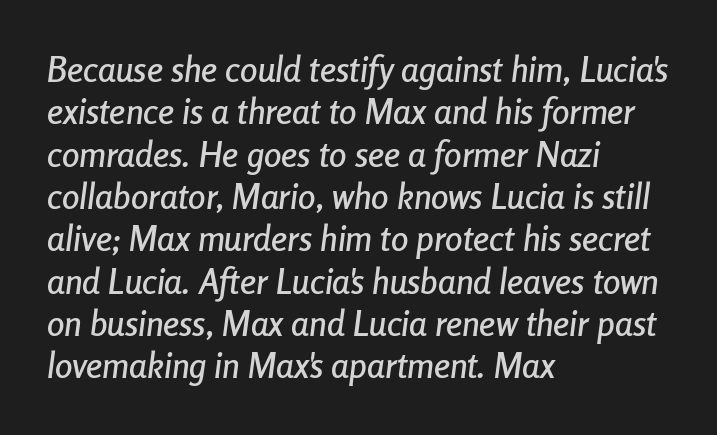
{"italic": "yes", "lean": "right", "slant_degrees": 8, "width": "condensed", "stroke_contrast": "low", "x_height": "medium", "monospaced": "no", "underline": "no", "align": "left", "line_spacing_ratio": 1.21, "letter_spacing": "normal", "letter_spacing_em": 0.0, "glyph_px": 35}
